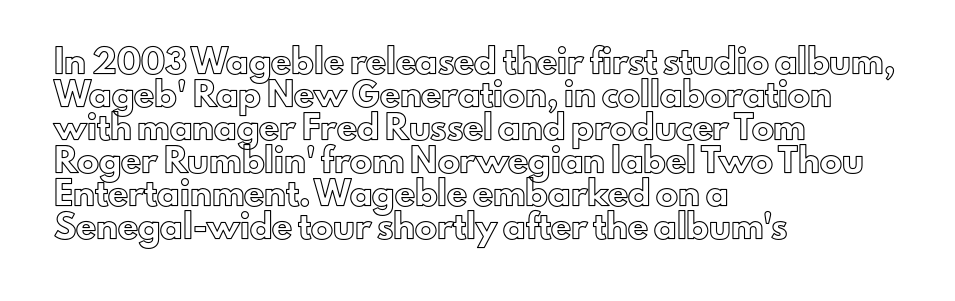
Q: Is the text italic (slanted)? A: No, it is upright.
Q: Is the text underlined? A: No.
Q: How is the paragraph aligned? A: Left-aligned.
Q: Is the spacing between letters normal or unusually wide? A: Normal.
Q: Is the spacing between lines tight, normal or loose? A: Normal.
